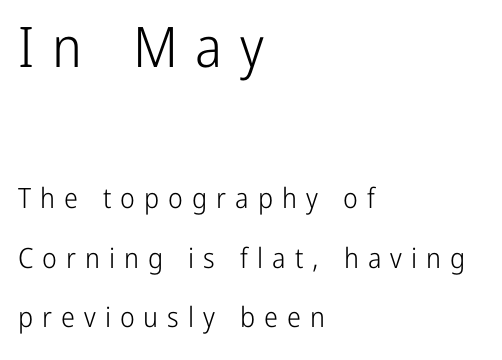
The image shows 56 px light, condensed sans-serif type, upright; set left-aligned, loose line spacing (2.14x), unusually wide letter spacing (+0.32 em), not underlined; the first (top) block is 2.0x larger; low stroke contrast and a medium x-height.
